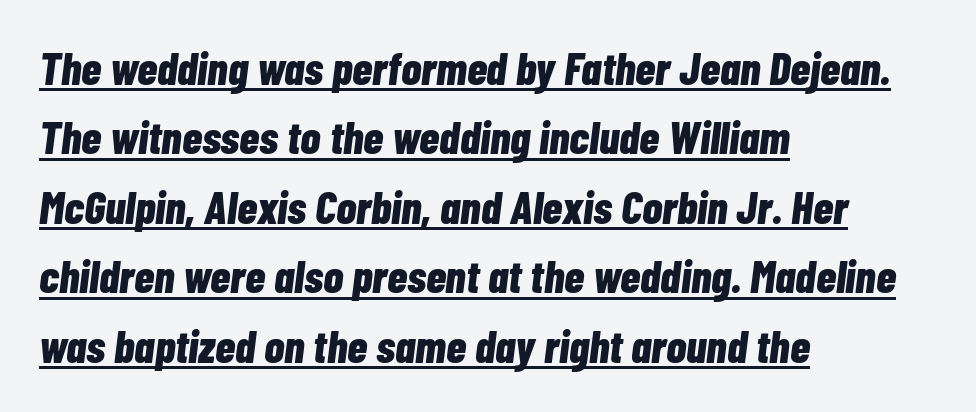
The image shows 46 px bold, condensed type, italic (leaning right); set left-aligned, normal line spacing (1.51x), normal letter spacing, underlined; low stroke contrast and a medium x-height.
